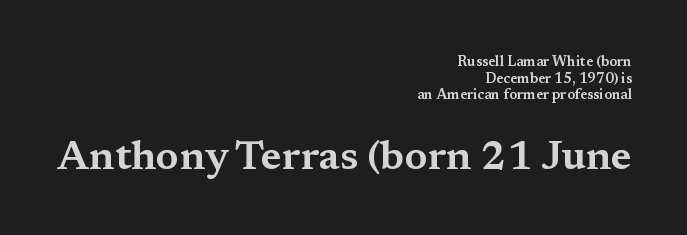
Plain, unruled lines of type. A typesetter would call this proportional, since set widths differ per character. Is there any slant? The stems are plumb. The text block is weighted toward the right margin, trailing off unevenly leftward. Typesetter's note — lower block bumped up in size, upper block left smaller.
